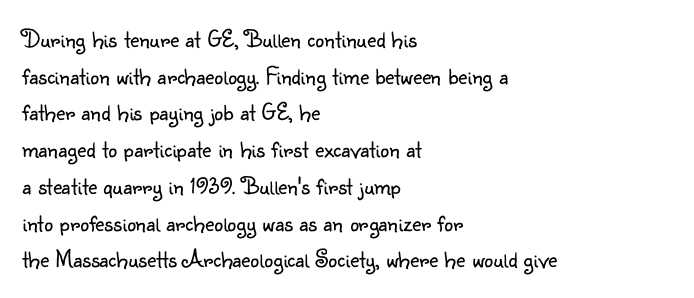
The image shows 25 px text type, upright; set left-aligned, normal line spacing (1.47x), normal letter spacing, not underlined.
